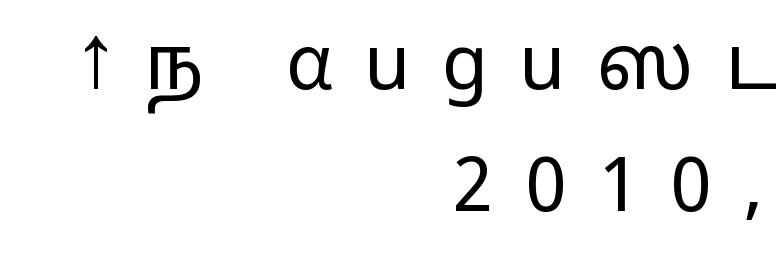
Q: Is the text bold? A: No.
Q: Is the text italic (slanted)? A: No, it is upright.
Q: Is the typeface a serif or a sans-serif typeface? A: Sans-serif.
Q: Is the text underlined? A: No.
Q: How is the paragraph aligned? A: Right-aligned.
Q: Is the spacing between letters normal or unusually wide? A: Unusually wide.
Q: Is the spacing between lines tight, normal or loose? A: Normal.
Q: Width (condensed, normal, or wide)? A: Wide.
Q: Stroke contrast? A: Low.
Q: x-height? A: Medium.
Q: Monospaced? A: No.
